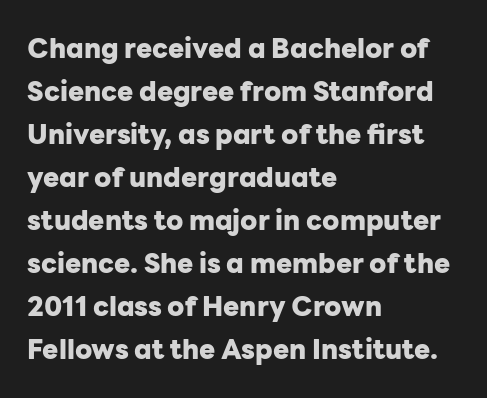
Typesetter's note: full bold, strokes at maximum text heaviness. Quick note: interline space is typical. Compared with a centered layout, this one pins lines to the left instead. Tall strokes in this sample are plumb rather than angled. The tracking reads as untouched default to a designer's eye. Has an underline been added? It has not.
